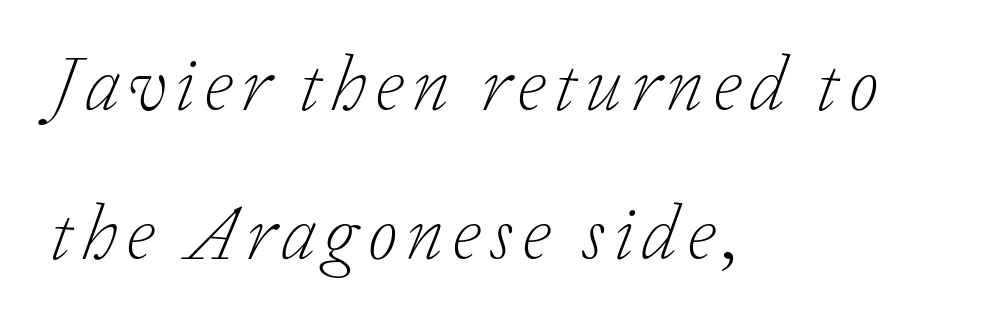
Widely set lines give the paragraph a tall, airy silhouette. The passage shown leans; its letterforms are oblique. Old-style or modern, the face here clearly has serifs. The rendering anchors every line to the left-hand side. Spacing verdict: proportional, widths tailored to each character. Unmarked baselines from the first word to the last.
